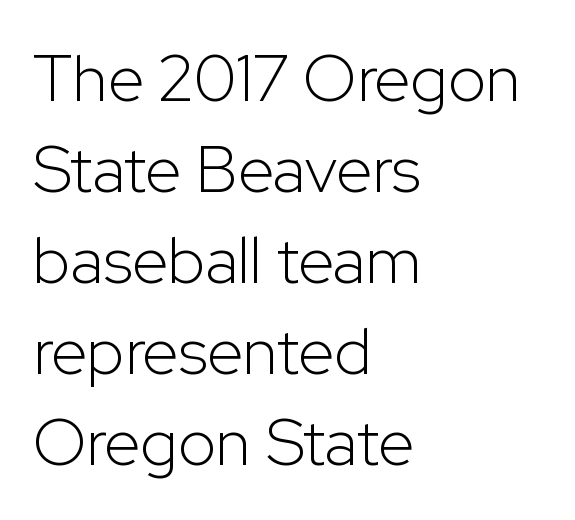
The image shows 66 px light sans-serif type, upright; set left-aligned, normal line spacing (1.38x), normal letter spacing, not underlined; low stroke contrast and a medium x-height.
